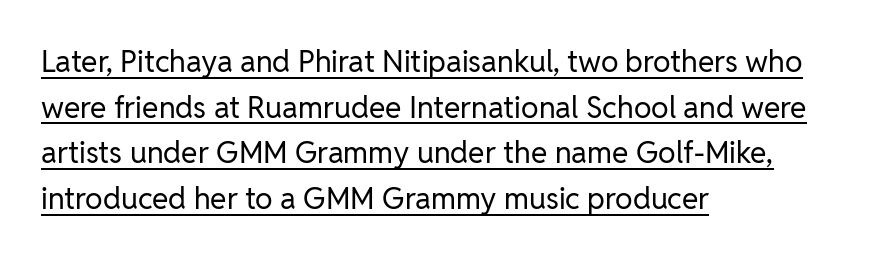
The image shows 30 px regular-weight sans-serif type, upright; set left-aligned, normal line spacing (1.52x), normal letter spacing, underlined; low stroke contrast and a medium x-height.
